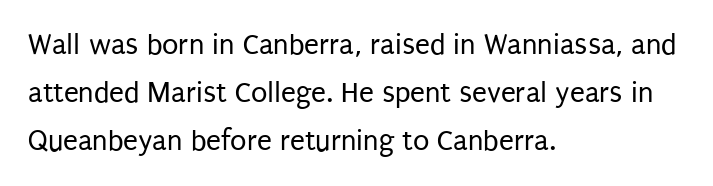
Q: Is the text bold? A: No.
Q: Is the text italic (slanted)? A: No, it is upright.
Q: Is the typeface a serif or a sans-serif typeface? A: Sans-serif.
Q: Is the text underlined? A: No.
Q: How is the paragraph aligned? A: Left-aligned.
Q: Is the spacing between letters normal or unusually wide? A: Normal.
Q: Is the spacing between lines tight, normal or loose? A: Normal.
Q: Width (condensed, normal, or wide)? A: Condensed.
Q: Stroke contrast? A: Low.
Q: x-height? A: Large.
Q: Monospaced? A: No.
